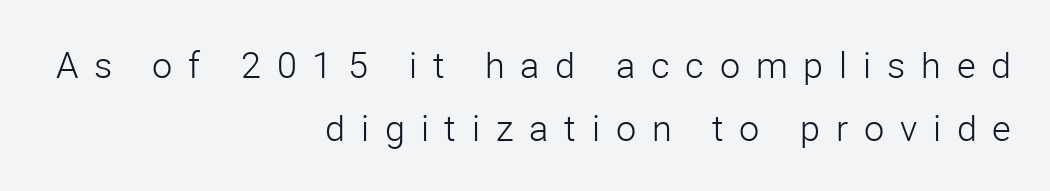
Proportional: the letters do not fall into vertical columns. Clear beneath every line of the passage. The letterforms sit at book weight or below. Layout note: lines flush right.
